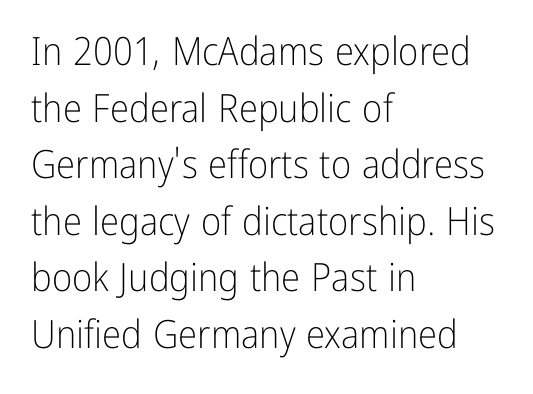
The image shows 39 px light, condensed sans-serif type, upright; set left-aligned, normal line spacing (1.45x), normal letter spacing, not underlined; low stroke contrast and a medium x-height.
